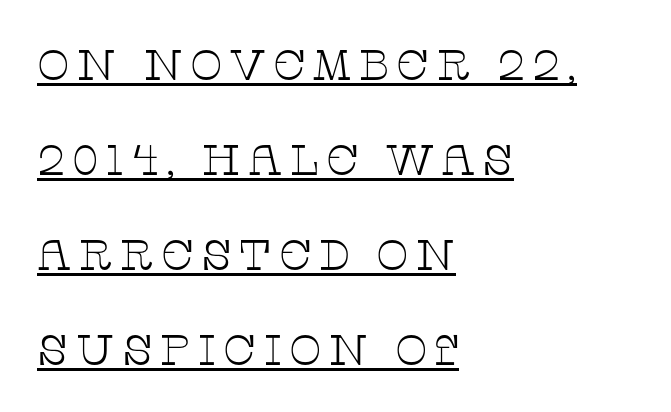
Q: Is the text bold? A: No.
Q: Is the text italic (slanted)? A: No, it is upright.
Q: Is the typeface a serif or a sans-serif typeface? A: Serif.
Q: Is the text underlined? A: Yes.
Q: How is the paragraph aligned? A: Left-aligned.
Q: Is the spacing between lines tight, normal or loose? A: Loose.
Q: Width (condensed, normal, or wide)? A: Wide.
Q: Stroke contrast? A: Low.
Q: x-height? A: Large.
Q: Monospaced? A: No.
